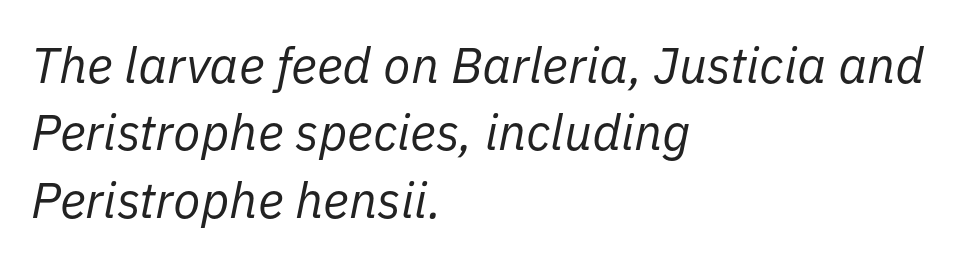
Q: Is the text bold? A: No.
Q: Is the text italic (slanted)? A: Yes, it leans right by about 11 degrees.
Q: Is the text underlined? A: No.
Q: How is the paragraph aligned? A: Left-aligned.
Q: Is the spacing between letters normal or unusually wide? A: Normal.
Q: Is the spacing between lines tight, normal or loose? A: Normal.
Q: Width (condensed, normal, or wide)? A: Normal.
Q: Stroke contrast? A: Low.
Q: x-height? A: Medium.
Q: Monospaced? A: No.
